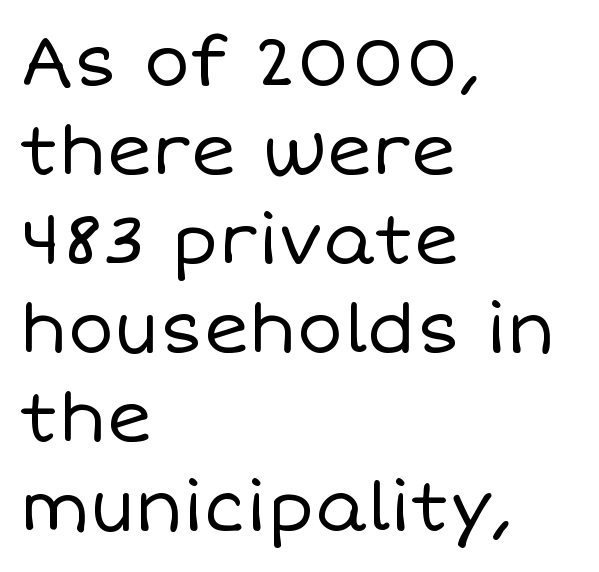
Ordinary non-slanted type is in use. Weight: in the light-to-regular range. Compared with typical body copy, the letter spacing here is the same. This sample has the flowing, uneven cadence of proportional lettering. Leading matches the norm, producing a regular column.
